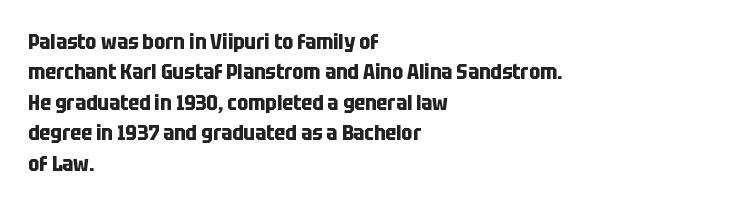
{"italic": "no", "bold": "yes", "underline": "no", "align": "left", "line_spacing": "normal", "line_spacing_ratio": 1.45, "letter_spacing": "normal", "letter_spacing_em": 0.0, "glyph_px": 21}
